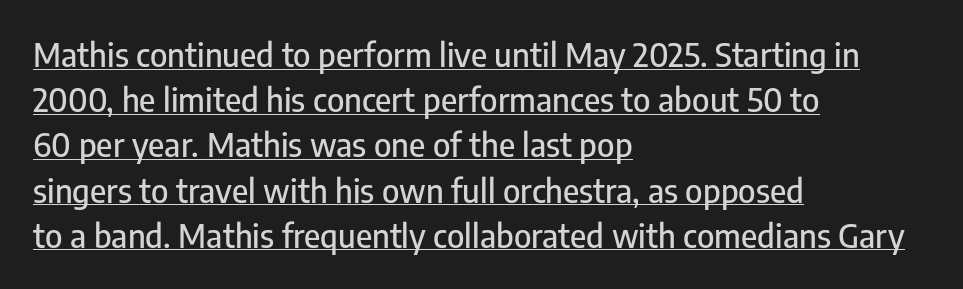
Q: Is the text italic (slanted)? A: No, it is upright.
Q: Is the typeface a serif or a sans-serif typeface? A: Sans-serif.
Q: Is the text underlined? A: Yes.
Q: How is the paragraph aligned? A: Left-aligned.
Q: Is the spacing between letters normal or unusually wide? A: Normal.
Q: Is the spacing between lines tight, normal or loose? A: Normal.
Q: Width (condensed, normal, or wide)? A: Condensed.
Q: Stroke contrast? A: Low.
Q: x-height? A: Medium.
Q: Monospaced? A: No.
